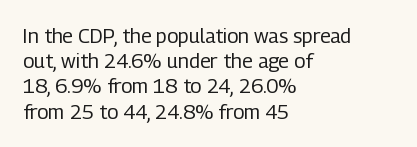
Q: Is the text bold? A: No.
Q: Is the text italic (slanted)? A: No, it is upright.
Q: Is the text underlined? A: No.
Q: How is the paragraph aligned? A: Left-aligned.
Q: Is the spacing between letters normal or unusually wide? A: Normal.
Q: Is the spacing between lines tight, normal or loose? A: Normal.
